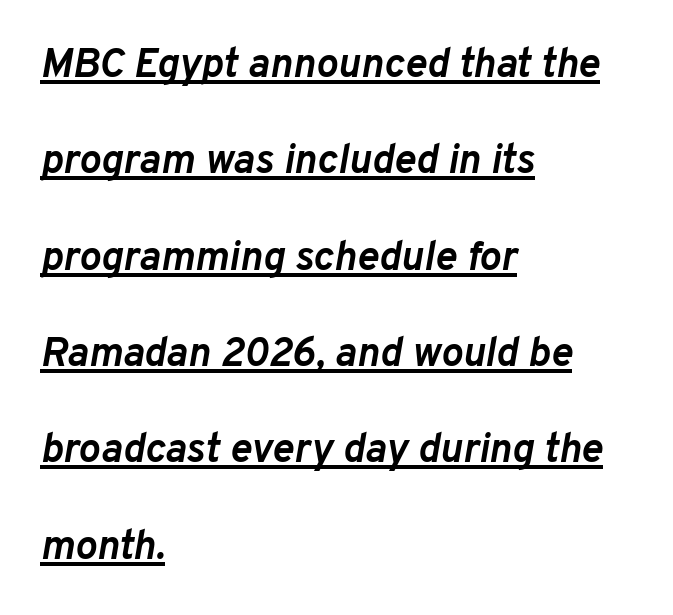
The image shows 41 px semibold type, italic (leaning right); set left-aligned, loose line spacing (2.35x), normal letter spacing, underlined; low stroke contrast and a medium x-height.
